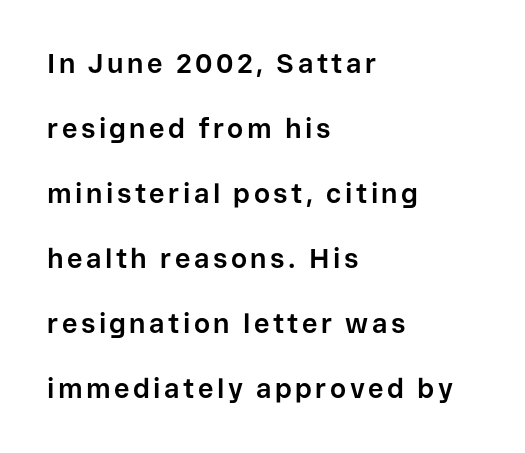
Weight: bold. All the whitespace from short lines collects on the right. Honestly, there is no underline to notice here at all. Horizontal bands of white between lines are thick stripes. Notice how the stems are strictly vertical — no italics here.
